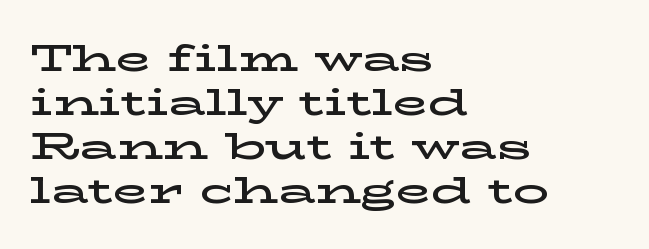
{"serif": "yes", "italic": "no", "width": "wide", "stroke_contrast": "low", "x_height": "medium", "monospaced": "no", "underline": "no", "align": "left", "line_spacing_ratio": 1.22, "letter_spacing": "normal", "letter_spacing_em": 0.0, "glyph_px": 36}
